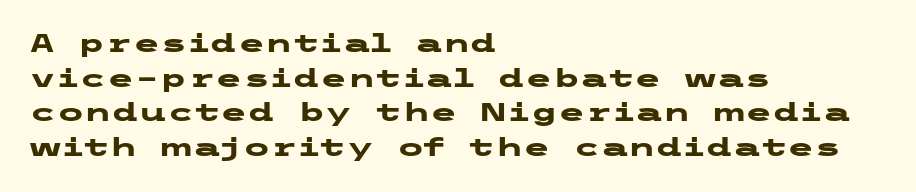
The image shows 25 px bold type, upright; set left-aligned, normal line spacing (1.39x), normal letter spacing, not underlined.
